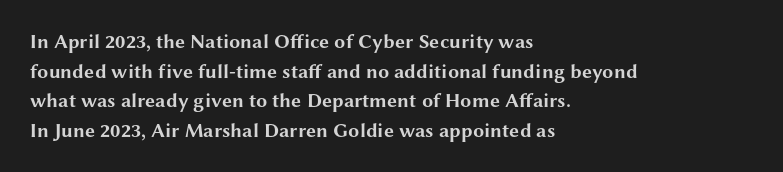
The image shows 20 px bold type, upright; set left-aligned, normal line spacing (1.48x), normal letter spacing, not underlined.
